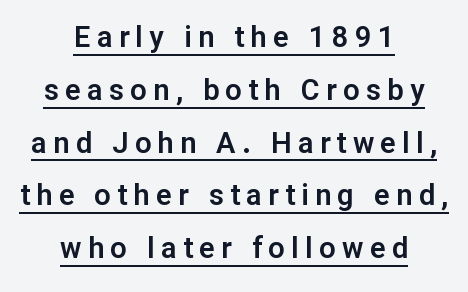
Q: Is the text italic (slanted)? A: No, it is upright.
Q: Is the typeface a serif or a sans-serif typeface? A: Sans-serif.
Q: Is the text underlined? A: Yes.
Q: How is the paragraph aligned? A: Centered.
Q: Is the spacing between letters normal or unusually wide? A: Unusually wide.
Q: Width (condensed, normal, or wide)? A: Normal.
Q: Stroke contrast? A: Low.
Q: x-height? A: Medium.
Q: Monospaced? A: No.
